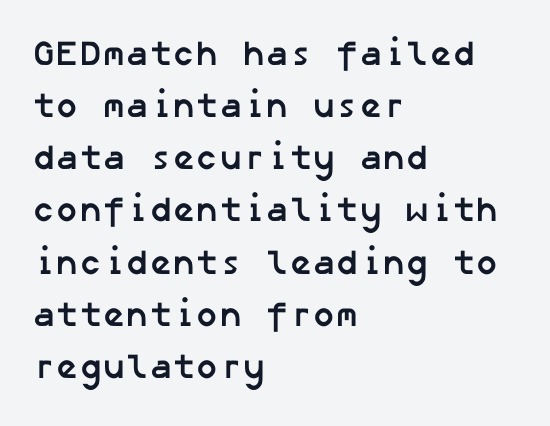
Q: Is the text bold? A: Yes.
Q: Is the typeface a serif or a sans-serif typeface? A: Sans-serif.
Q: Is the text underlined? A: No.
Q: How is the paragraph aligned? A: Left-aligned.
Q: Is the spacing between letters normal or unusually wide? A: Normal.
Q: Is the spacing between lines tight, normal or loose? A: Normal.
Q: Width (condensed, normal, or wide)? A: Normal.
Q: Stroke contrast? A: Low.
Q: x-height? A: Medium.
